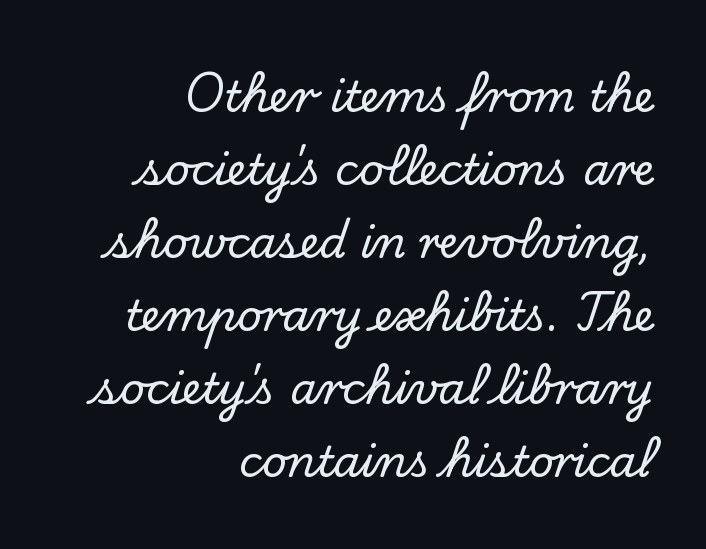
Q: Is the text italic (slanted)? A: Yes.
Q: Is the typeface a serif or a sans-serif typeface? A: Serif.
Q: Is the text underlined? A: No.
Q: How is the paragraph aligned? A: Right-aligned.
Q: Is the spacing between letters normal or unusually wide? A: Normal.
Q: Is the spacing between lines tight, normal or loose? A: Normal.
Q: Width (condensed, normal, or wide)? A: Normal.
Q: Stroke contrast? A: Low.
Q: x-height? A: Small.
Q: Monospaced? A: No.
